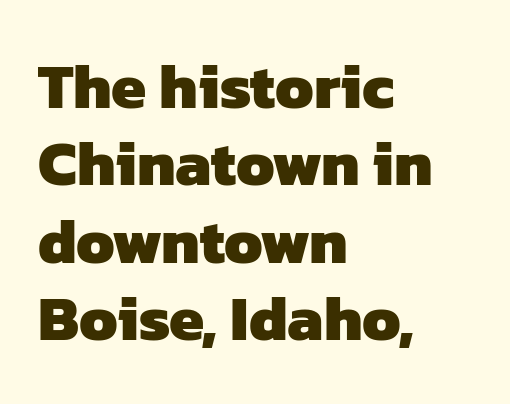
Q: Is the text bold? A: Yes.
Q: Is the typeface a serif or a sans-serif typeface? A: Sans-serif.
Q: Is the text underlined? A: No.
Q: How is the paragraph aligned? A: Left-aligned.
Q: Is the spacing between letters normal or unusually wide? A: Normal.
Q: Width (condensed, normal, or wide)? A: Normal.
Q: Stroke contrast? A: Low.
Q: x-height? A: Medium.
Q: Monospaced? A: No.
